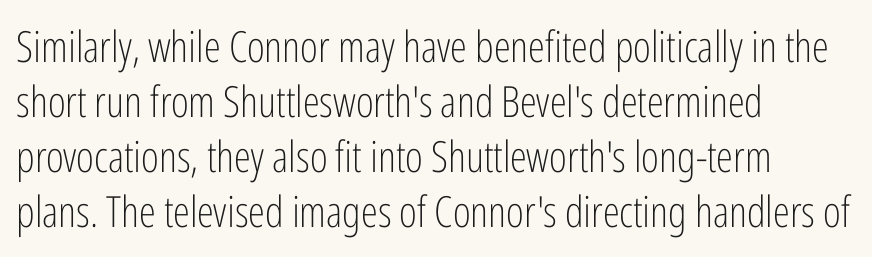
{"serif": "no", "italic": "no", "bold": "no", "weight": "light", "width": "condensed", "stroke_contrast": "low", "x_height": "medium", "monospaced": "no", "underline": "no", "align": "left", "line_spacing": "normal", "line_spacing_ratio": 1.28, "letter_spacing": "normal", "letter_spacing_em": 0.0, "glyph_px": 43}
